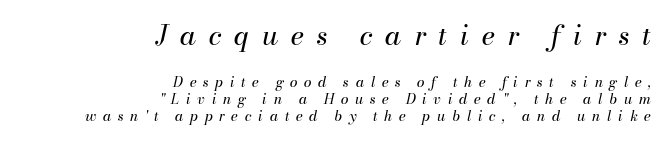
The foot of each line stays bare and open. Casual observation: everything's shoved over to the right. Honestly, the letter spacing is so wide it's the main thing you notice. Stroke thickness stays within the range of a standard reading face or lighter.
